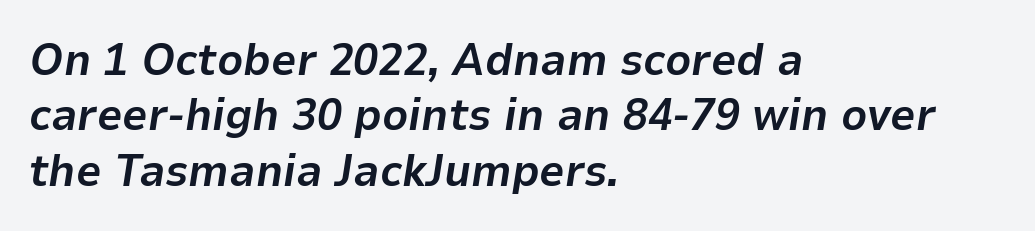
Looks like regular typesetting: each glyph gets only the width it needs. Weight check: bold — yes, fully. Letter spacing: default. Posture: slanted. Descender tails drop into unmarked territory.
